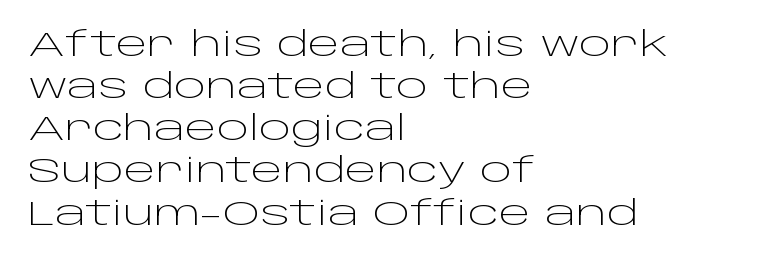
The image shows 34 px light, wide sans-serif type, upright; set left-aligned, line spacing 1.24x, normal letter spacing, not underlined; low stroke contrast and a large x-height.
